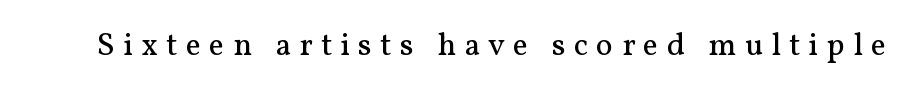
Caption: face not bold, strokes unweighted. Vertical strokes here are truly vertical. A clean baseline with only descenders dipping below it. Letter spacing: wide. Type style note: has serifs. Do the characters align in a grid? No, the font is proportional.
